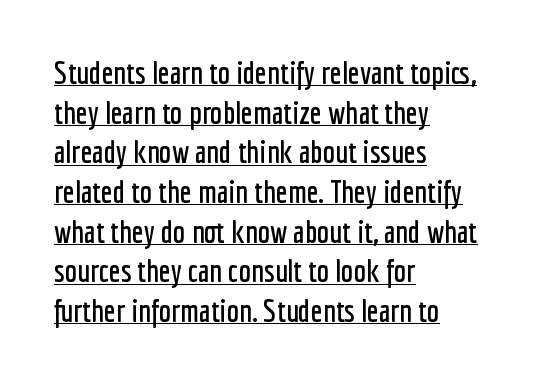
{"serif": "no", "italic": "no", "width": "condensed", "stroke_contrast": "low", "x_height": "medium", "monospaced": "no", "underline": "yes", "align": "left", "line_spacing": "normal", "line_spacing_ratio": 1.28, "letter_spacing": "normal", "letter_spacing_em": 0.0, "glyph_px": 31}
